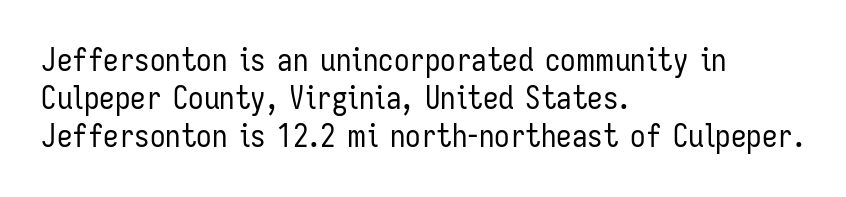
Q: Is the text bold? A: No.
Q: Is the text italic (slanted)? A: No, it is upright.
Q: Is the typeface a serif or a sans-serif typeface? A: Sans-serif.
Q: Is the text underlined? A: No.
Q: How is the paragraph aligned? A: Left-aligned.
Q: Is the spacing between letters normal or unusually wide? A: Normal.
Q: Width (condensed, normal, or wide)? A: Condensed.
Q: Stroke contrast? A: Low.
Q: x-height? A: Medium.
Q: Monospaced? A: No.
